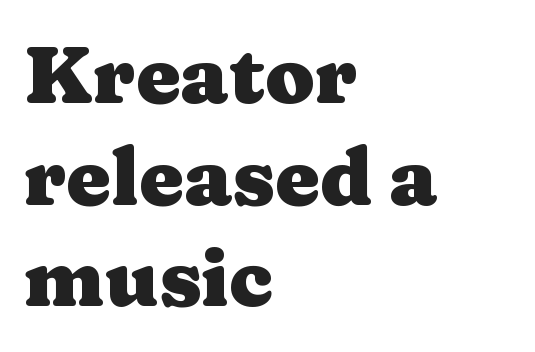
{"serif": "yes", "italic": "no", "bold": "yes", "weight": "heavy", "width": "wide", "stroke_contrast": "medium", "x_height": "medium", "monospaced": "no", "underline": "no", "align": "left", "line_spacing": "normal", "line_spacing_ratio": 1.27, "letter_spacing": "normal", "letter_spacing_em": 0.0, "glyph_px": 80}
